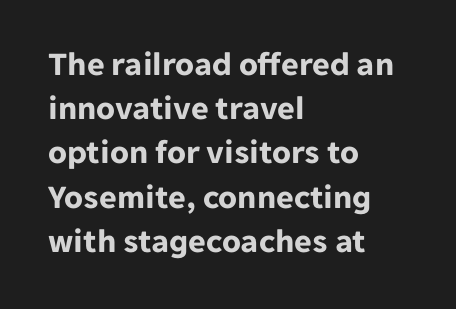
Q: Is the text bold? A: Yes.
Q: Is the text italic (slanted)? A: No, it is upright.
Q: Is the typeface a serif or a sans-serif typeface? A: Sans-serif.
Q: Is the text underlined? A: No.
Q: How is the paragraph aligned? A: Left-aligned.
Q: Is the spacing between letters normal or unusually wide? A: Normal.
Q: Is the spacing between lines tight, normal or loose? A: Normal.
Q: Width (condensed, normal, or wide)? A: Normal.
Q: Stroke contrast? A: Low.
Q: x-height? A: Medium.
Q: Monospaced? A: No.
